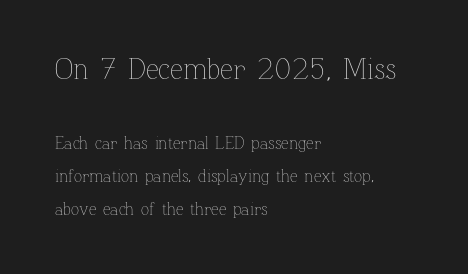
The image shows 29 px thin type, upright; set left-aligned, loose line spacing (1.94x), normal letter spacing, not underlined; the first (top) block is 1.71x larger; low stroke contrast and a medium x-height.
